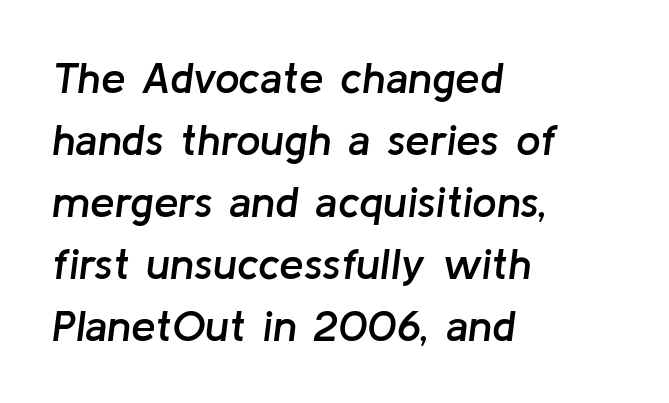
The image shows 44 px semibold type, italic (leaning right); set left-aligned, normal line spacing (1.41x), normal letter spacing, not underlined; low stroke contrast and a medium x-height.
